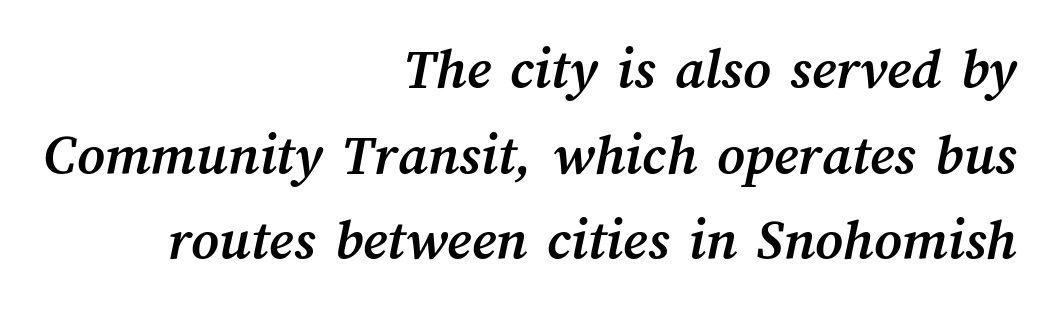
{"bold": "yes", "weight": "semibold", "width": "normal", "stroke_contrast": "medium", "x_height": "medium", "monospaced": "no", "underline": "no", "align": "right", "line_spacing": "normal", "line_spacing_ratio": 1.45, "letter_spacing": "normal", "letter_spacing_em": 0.0, "glyph_px": 59}
